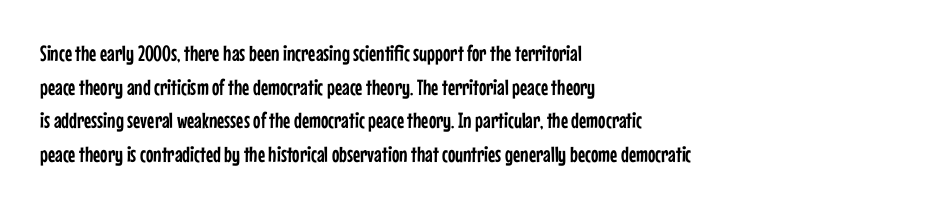
{"italic": "no", "underline": "no", "align": "left", "line_spacing": "normal", "line_spacing_ratio": 1.53, "letter_spacing": "normal", "letter_spacing_em": 0.0, "glyph_px": 22}
